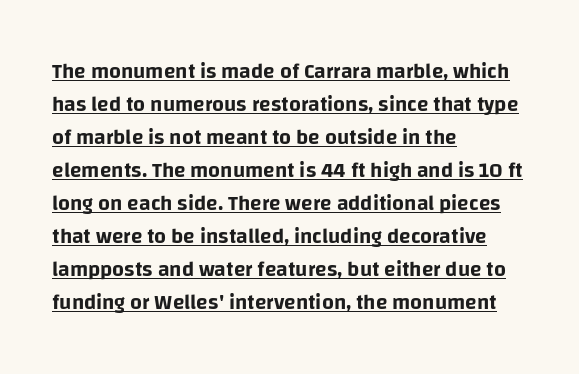
Q: Is the text italic (slanted)? A: No, it is upright.
Q: Is the text underlined? A: Yes.
Q: How is the paragraph aligned? A: Left-aligned.
Q: Is the spacing between letters normal or unusually wide? A: Normal.
Q: Is the spacing between lines tight, normal or loose? A: Normal.
